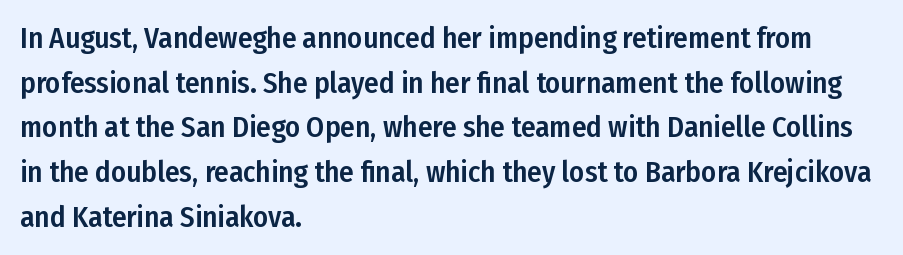
{"serif": "no", "italic": "no", "width": "condensed", "stroke_contrast": "low", "x_height": "medium", "monospaced": "no", "underline": "no", "align": "left", "line_spacing": "normal", "line_spacing_ratio": 1.54, "letter_spacing": "normal", "letter_spacing_em": 0.0, "glyph_px": 29}
